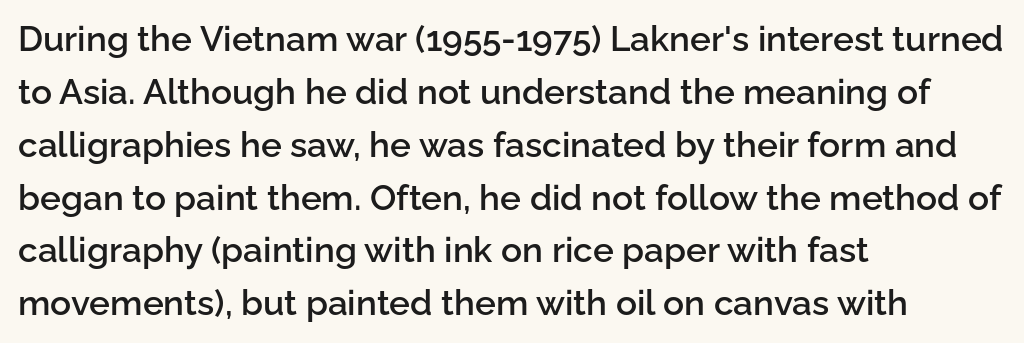
{"serif": "no", "italic": "no", "bold": "semi", "weight": "semibold", "width": "normal", "stroke_contrast": "low", "x_height": "medium", "monospaced": "no", "underline": "no", "align": "left", "line_spacing": "normal", "line_spacing_ratio": 1.51, "letter_spacing": "normal", "letter_spacing_em": 0.0, "glyph_px": 35}
